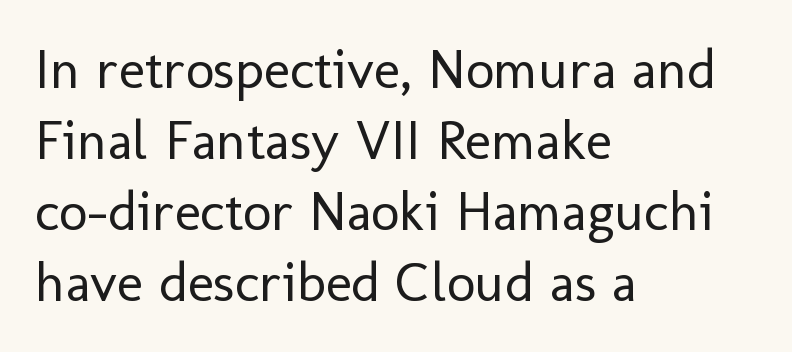
The image shows 56 px regular-weight sans-serif type, upright; set left-aligned, normal line spacing (1.27x), normal letter spacing, not underlined; low stroke contrast and a medium x-height.
